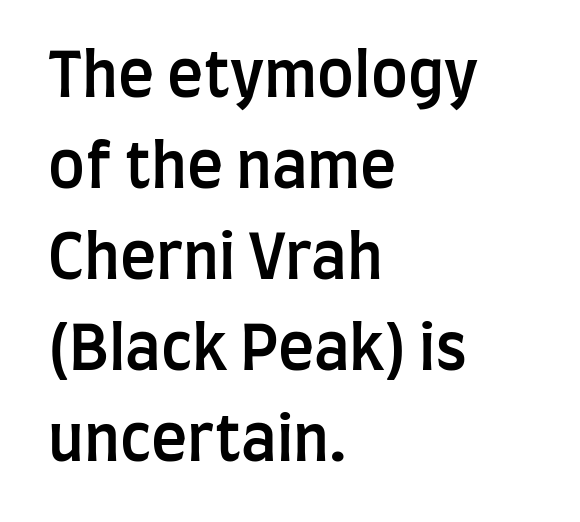
The strokes are fattened partway — semibold, not bold. This is roman type, the default non-slanted kind. Horizontally, the lines are justified to the leading edge only. Descender tails drop into unmarked territory.
